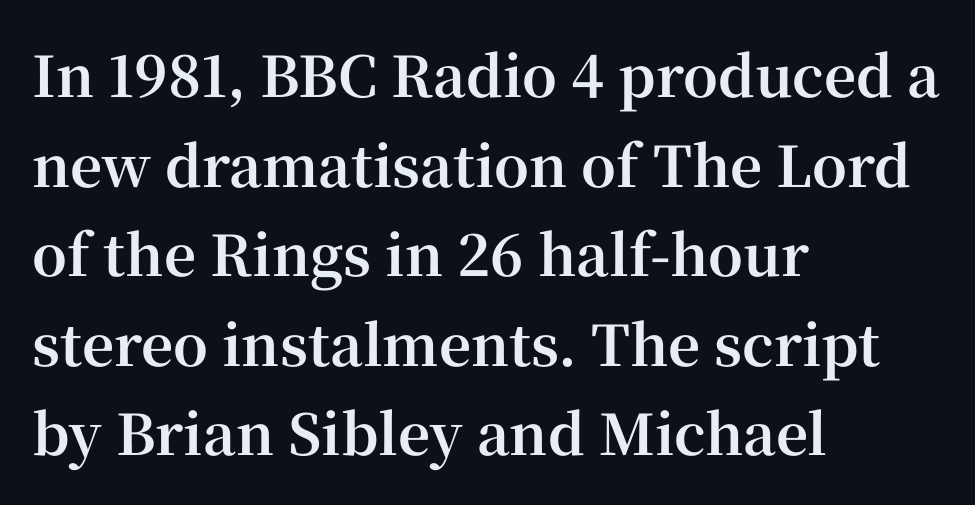
The image shows 56 px bold serif type, upright; set left-aligned, normal line spacing (1.6x), normal letter spacing, not underlined; high stroke contrast and a medium x-height.
